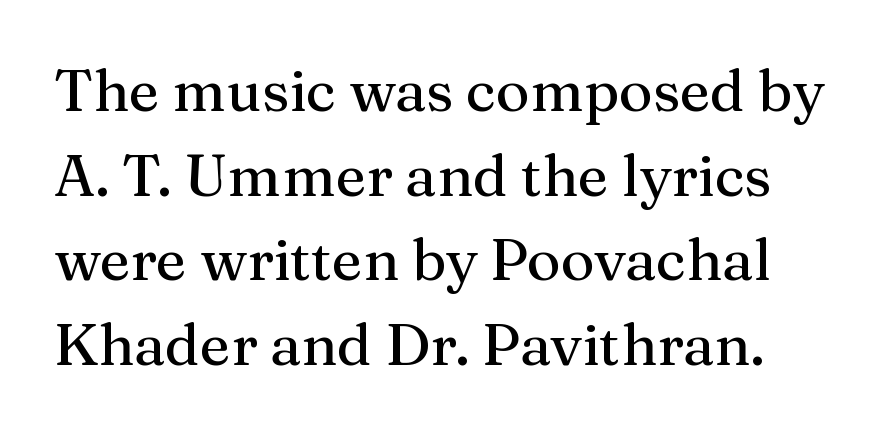
Q: Is the text italic (slanted)? A: No, it is upright.
Q: Is the typeface a serif or a sans-serif typeface? A: Serif.
Q: Is the text underlined? A: No.
Q: Is the spacing between letters normal or unusually wide? A: Normal.
Q: Is the spacing between lines tight, normal or loose? A: Normal.
Q: Width (condensed, normal, or wide)? A: Normal.
Q: Stroke contrast? A: Medium.
Q: x-height? A: Medium.
Q: Monospaced? A: No.
